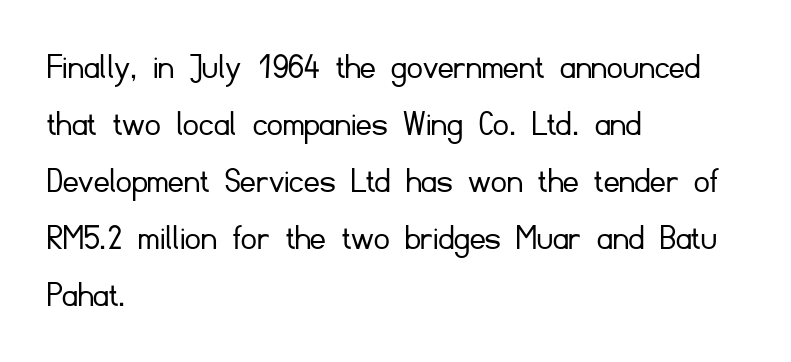
Glyph-to-glyph distance matches everyday printed text. The face used here is proportionally spaced, like ordinary book or web type. Look at the bottom of the vertical strokes: they stop flat, with no serifs. Interline gaps are of average width in this sample. The strokes carry an ordinary text weight at most.
